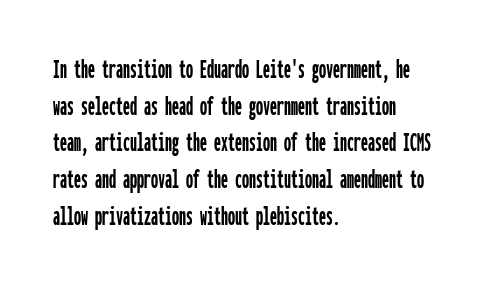
The image shows 28 px condensed sans-serif type, upright, monospaced; set left-aligned, normal line spacing (1.31x), normal letter spacing, not underlined; low stroke contrast and a medium x-height.
